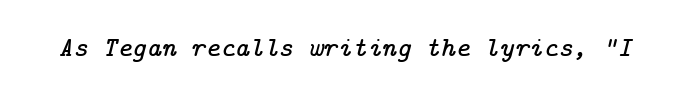
Q: Is the text italic (slanted)? A: Yes, it leans right by about 14 degrees.
Q: Is the typeface a serif or a sans-serif typeface? A: Serif.
Q: Is the text underlined? A: No.
Q: Is the spacing between letters normal or unusually wide? A: Normal.
Q: Width (condensed, normal, or wide)? A: Normal.
Q: Stroke contrast? A: Low.
Q: x-height? A: Medium.
